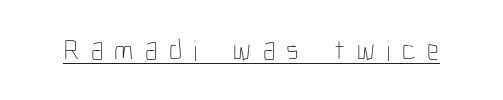
The image shows 29 px thin, condensed type, upright; set unusually wide letter spacing (+0.39 em), underlined; low stroke contrast and a medium x-height.
